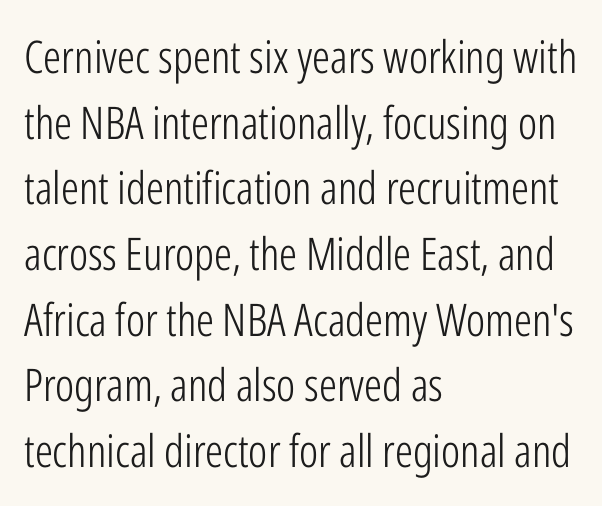
The image shows 45 px light, condensed sans-serif type, upright; set left-aligned, normal line spacing (1.46x), normal letter spacing, not underlined; low stroke contrast and a medium x-height.
